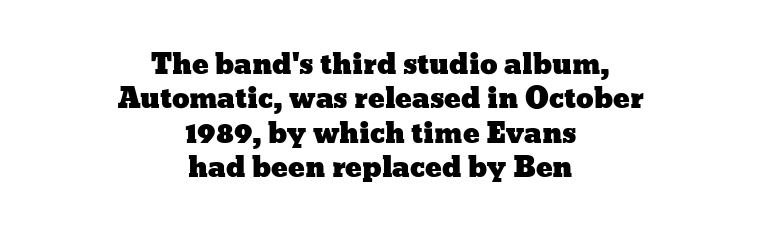
Look at the tracking — it's just the regular setting, nothing added. Posture: upright roman. This sample is center-justified, so both line endings float freely. Looks like regular typesetting: each glyph gets only the width it needs. Type without underlining.
